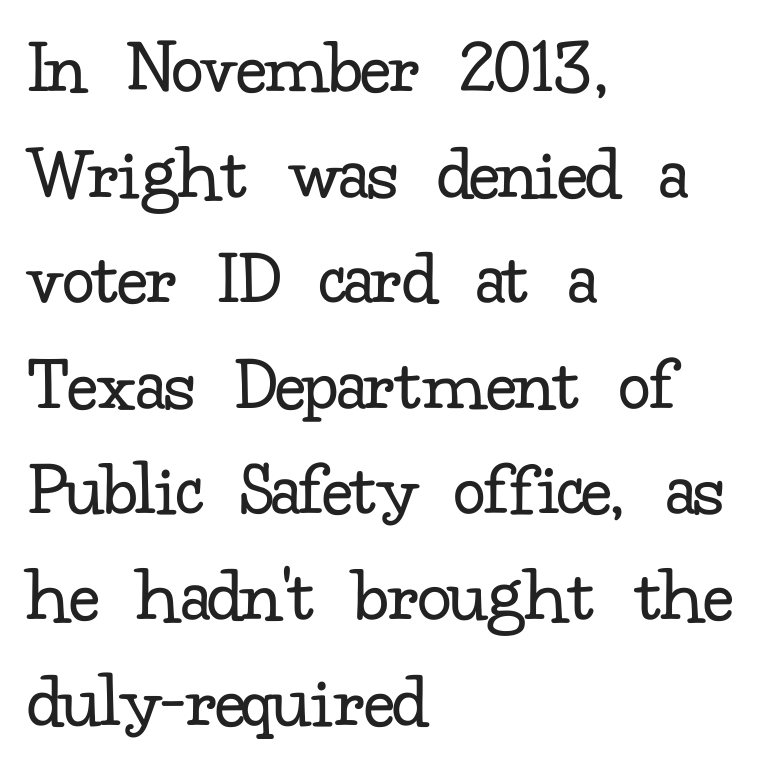
Each new line begins a customary step beneath the previous one. Does the lettering tilt? It doesn't — this is upright. Descenders are the only things crossing below the line. The paragraph has a hard left edge and a soft right edge. The type is set solid horizontally, with unmodified tracking.
